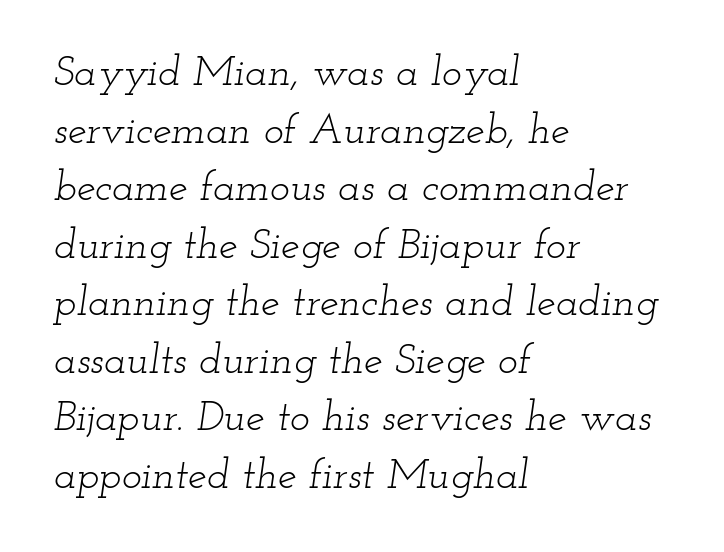
{"serif": "yes", "italic": "yes", "lean": "right", "slant_degrees": 12, "bold": "no", "weight": "light", "width": "wide", "stroke_contrast": "low", "x_height": "small", "monospaced": "no", "underline": "no", "align": "left", "line_spacing": "normal", "line_spacing_ratio": 1.37, "letter_spacing": "normal", "letter_spacing_em": 0.0, "glyph_px": 42}
